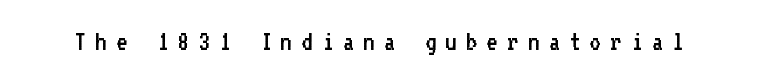
A typesetter would label this face a sans. Unbolded letterforms with no extra heft. Loose tracking; the words dissolve into strings of separated letters. Style check: upright. Only glyphs here, with clear space below each row. Here the designer chose a console-style face with uniform glyph widths.
